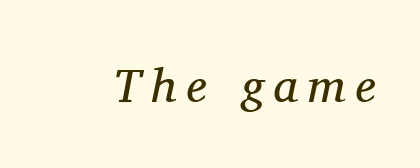
Is this a sans? No — the strokes have serifs. It's the slanting kind of type. Letters rest on an invisible, unmarked baseline. This is not heavy type; no bold has been used.
